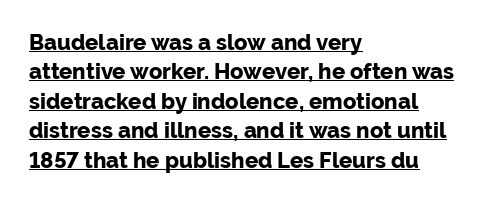
Which margin do the lines hug? The left one — the right edge is uneven. In terms of leading, this rendering sits right in the middle. No italicization has been applied; the sample stays upright. How heavy is the stroke? Heavy — this is a bold. Compared with undecorated copy, this sample adds a rule below the words.
